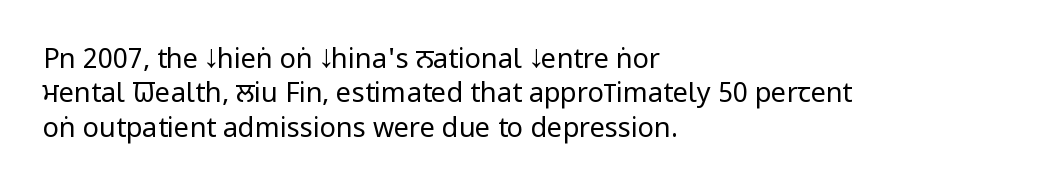
{"italic": "no", "bold": "no", "underline": "no", "align": "left", "line_spacing": "normal", "line_spacing_ratio": 1.27, "letter_spacing": "normal", "letter_spacing_em": 0.0, "glyph_px": 27}
